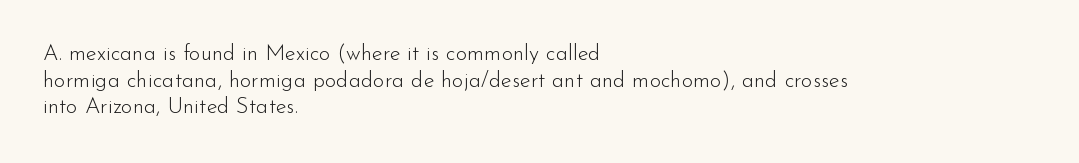
Q: Is the text bold? A: No.
Q: Is the text italic (slanted)? A: No, it is upright.
Q: Is the text underlined? A: No.
Q: How is the paragraph aligned? A: Left-aligned.
Q: Is the spacing between letters normal or unusually wide? A: Normal.
